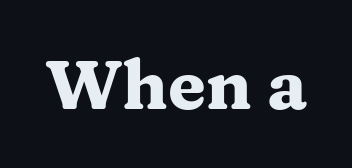
The letters carry serifs — small finishing strokes at the ends of their stems. Weight: bold. Each row of text sits above clean, open space. When letters stand straight like this, we call the style roman or upright. The rendering uses natural spacing where letterforms have individual widths. Characters follow at the spacing the type designer built in.
